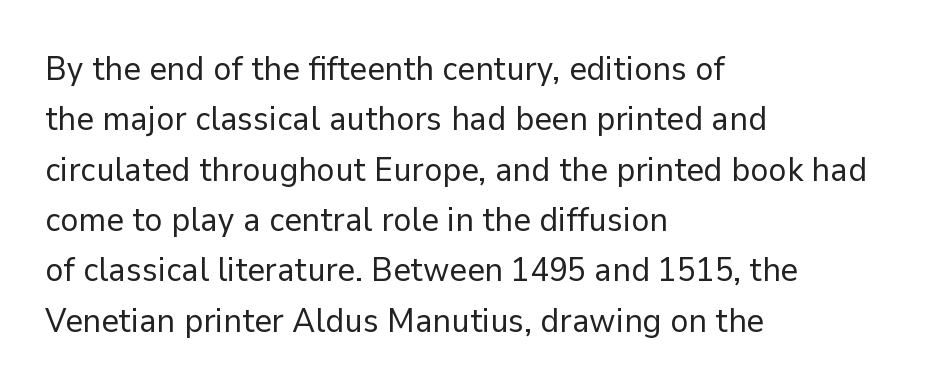
The image shows 34 px regular-weight sans-serif type, upright; set left-aligned, normal line spacing (1.48x), normal letter spacing, not underlined; low stroke contrast and a medium x-height.
